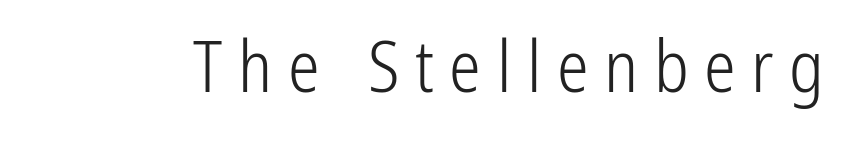
Q: Is the text bold? A: No.
Q: Is the text italic (slanted)? A: No, it is upright.
Q: Is the typeface a serif or a sans-serif typeface? A: Sans-serif.
Q: Is the text underlined? A: No.
Q: Is the spacing between letters normal or unusually wide? A: Unusually wide.
Q: Width (condensed, normal, or wide)? A: Condensed.
Q: Stroke contrast? A: Low.
Q: x-height? A: Medium.
Q: Monospaced? A: No.
